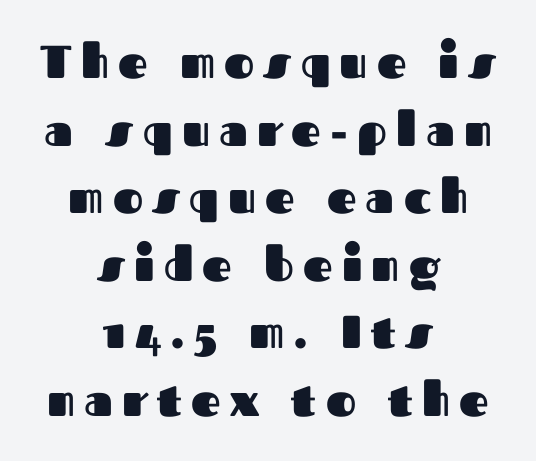
{"serif": "no", "italic": "no", "bold": "yes", "weight": "heavy", "width": "normal", "stroke_contrast": "medium", "x_height": "medium", "monospaced": "no", "underline": "no", "align": "center", "line_spacing": "normal", "line_spacing_ratio": 1.47, "letter_spacing": "wide", "letter_spacing_em": 0.2, "glyph_px": 46}
